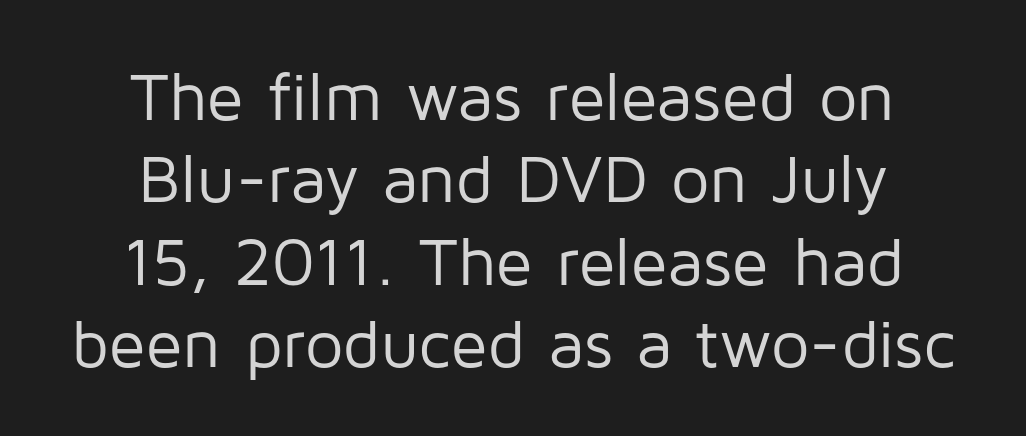
Q: Is the text bold? A: No.
Q: Is the text italic (slanted)? A: No, it is upright.
Q: Is the typeface a serif or a sans-serif typeface? A: Sans-serif.
Q: Is the text underlined? A: No.
Q: How is the paragraph aligned? A: Centered.
Q: Is the spacing between letters normal or unusually wide? A: Normal.
Q: Width (condensed, normal, or wide)? A: Normal.
Q: Stroke contrast? A: Low.
Q: x-height? A: Medium.
Q: Monospaced? A: No.
